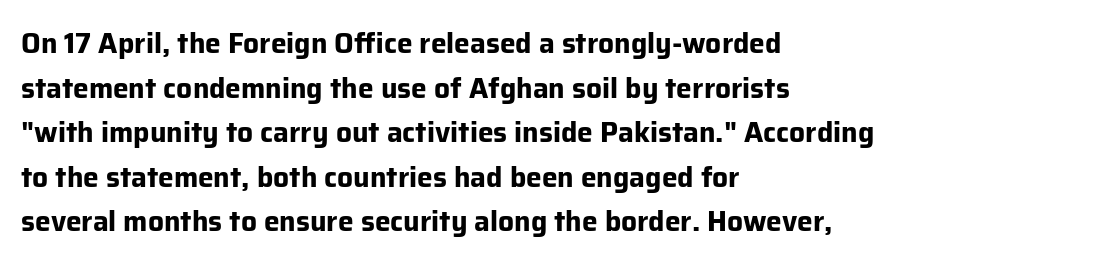
The image shows 28 px bold sans-serif type, upright; set left-aligned, normal line spacing (1.59x), normal letter spacing, not underlined; low stroke contrast and a medium x-height.
